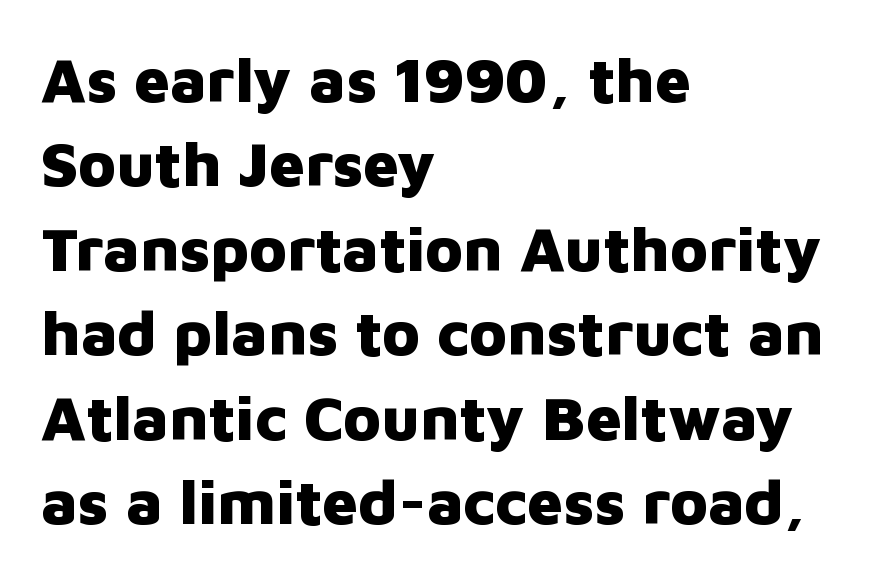
The image shows 63 px heavy sans-serif type, upright; set left-aligned, normal line spacing (1.34x), normal letter spacing, not underlined; low stroke contrast and a medium x-height.
